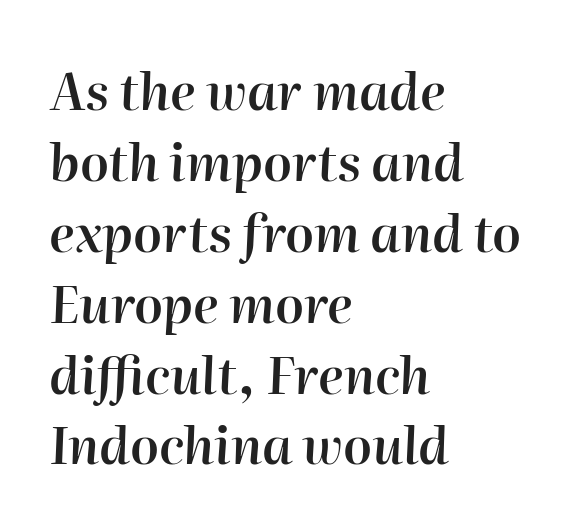
The image shows 51 px semibold type, italic (leaning right); set left-aligned, normal line spacing (1.39x), normal letter spacing, not underlined; high stroke contrast and a medium x-height.
